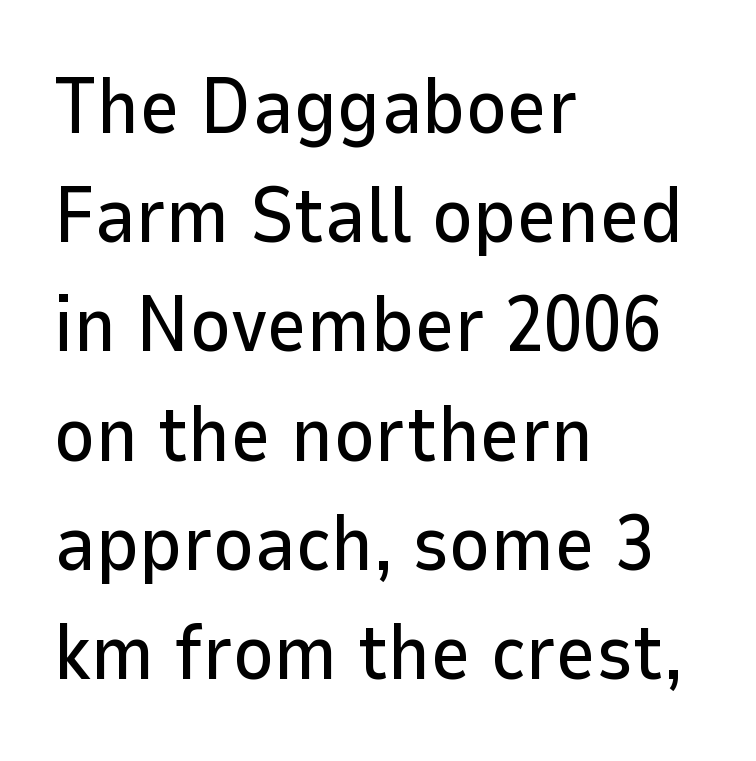
The image shows 78 px sans-serif type, upright; set left-aligned, normal line spacing (1.4x), normal letter spacing, not underlined; low stroke contrast and a medium x-height.
